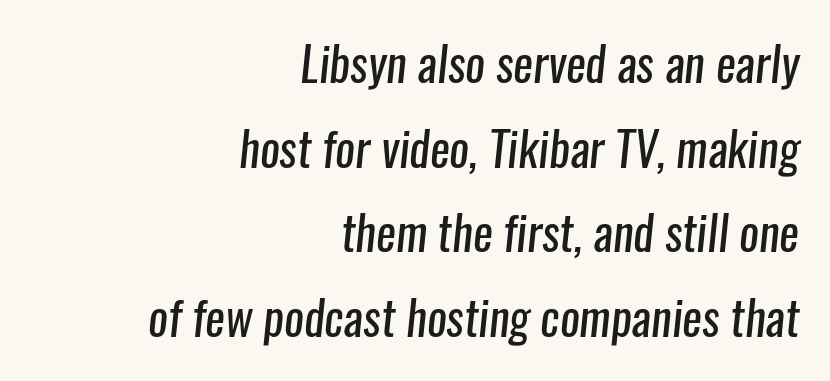
Q: Is the text bold? A: No.
Q: Is the typeface a serif or a sans-serif typeface? A: Sans-serif.
Q: Is the text underlined? A: No.
Q: How is the paragraph aligned? A: Right-aligned.
Q: Is the spacing between letters normal or unusually wide? A: Normal.
Q: Width (condensed, normal, or wide)? A: Condensed.
Q: Stroke contrast? A: Low.
Q: x-height? A: Medium.
Q: Monospaced? A: No.
